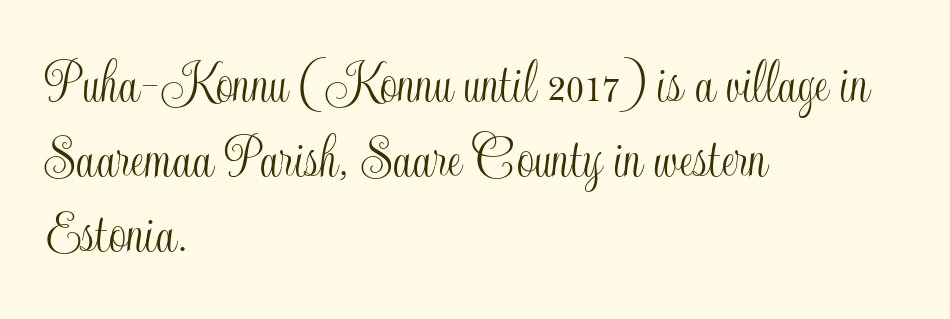
{"width": "condensed", "x_height": "small", "monospaced": "no", "underline": "no", "align": "left", "line_spacing_ratio": 1.21, "letter_spacing": "normal", "letter_spacing_em": 0.0, "glyph_px": 62}
